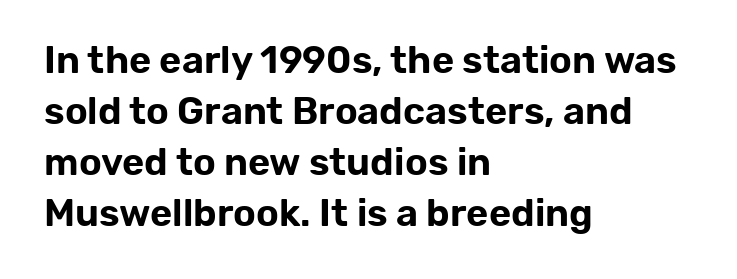
What's the leading like? Ordinary, nothing unusual. Varying glyph widths throughout — classic text-font behaviour. Short note: letters normally spaced. Compared with a centered layout, this one pins lines to the left instead. The specimen reads as upright at a glance. Any mark beneath the type? The region is blank.
